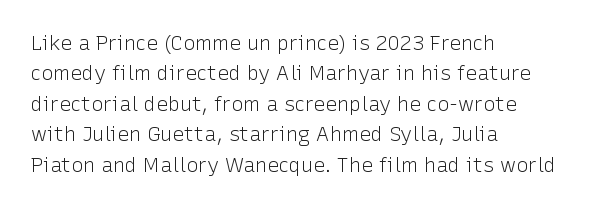
The typesetting does not lean heavy: it is not bold. Words appear dense and cohesive because spacing is normal. Every character sits straight up, as roman type does. What's the leading like? Ordinary, nothing unusual. Glance below the letters and you will spot only blank space.
